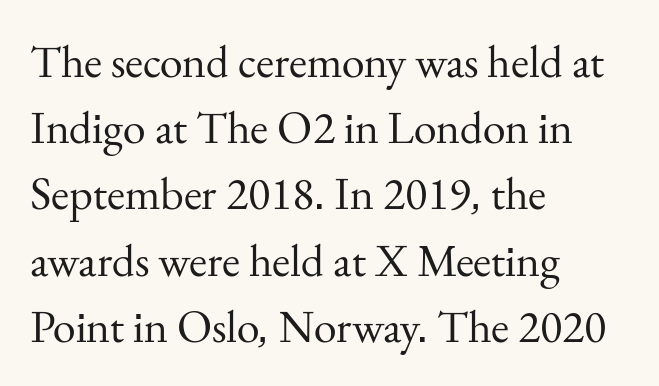
Does extra space separate the letters? No, they use regular spacing. Stroke mass is kept to a normal reading level or below. Vertical spacing — default. This sample has the flowing, uneven cadence of proportional lettering. The passage shown is typeset with a serif family.
